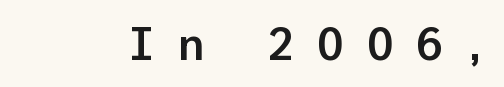
{"serif": "no", "italic": "no", "bold": "semi", "weight": "semibold", "width": "normal", "stroke_contrast": "low", "x_height": "medium", "underline": "no", "letter_spacing": "wide", "letter_spacing_em": 0.42, "glyph_px": 46}
